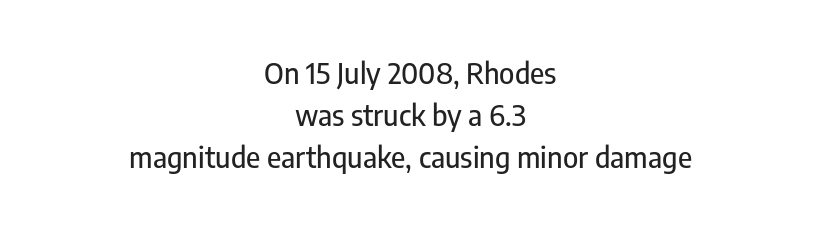
The image shows 29 px condensed sans-serif type, upright; set centered, normal line spacing (1.44x), normal letter spacing, not underlined; low stroke contrast and a medium x-height.
